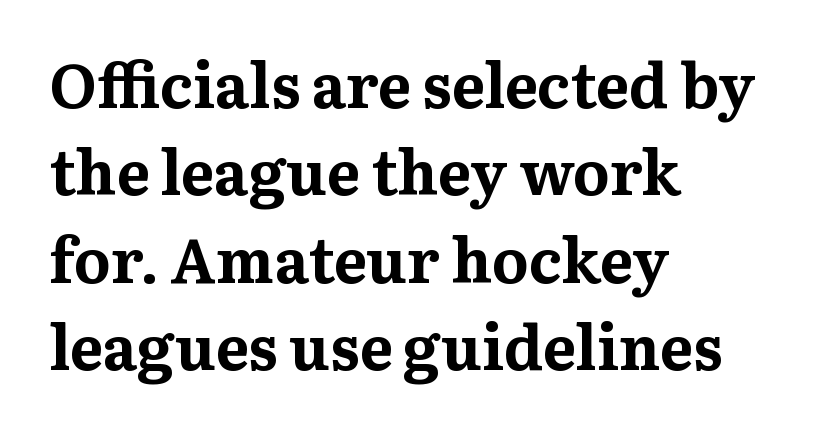
Q: Is the text bold? A: Yes.
Q: Is the text italic (slanted)? A: No, it is upright.
Q: Is the typeface a serif or a sans-serif typeface? A: Serif.
Q: Is the text underlined? A: No.
Q: How is the paragraph aligned? A: Left-aligned.
Q: Is the spacing between letters normal or unusually wide? A: Normal.
Q: Is the spacing between lines tight, normal or loose? A: Normal.
Q: Width (condensed, normal, or wide)? A: Normal.
Q: Stroke contrast? A: Medium.
Q: x-height? A: Medium.
Q: Monospaced? A: No.
